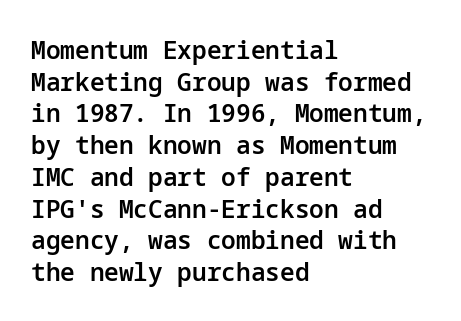
Each row of text sits above clean, open space. Typesetter's note: demi weight, one step under bold. Is the block centered? No — it sits flush against the left margin. Posture: straight, roman, zero tilt. The letterforms sit shoulder to shoulder at normal distance.
